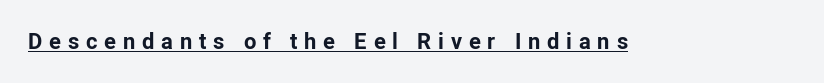
How are the letters spaced? Widely, with obvious added tracking. When letters stand straight like this, we call the style roman or upright. As a designer I'd log this as weight 700, bold. Looks like someone drew a line under every word here.
